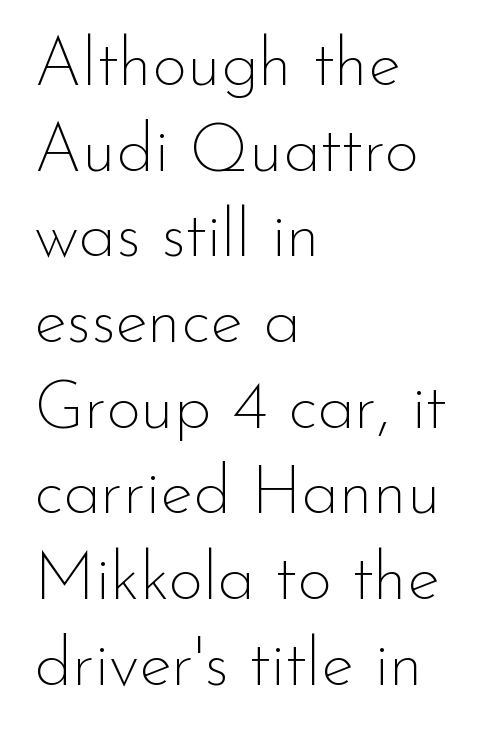
The image shows 68 px thin sans-serif type, upright; set left-aligned, normal line spacing (1.26x), normal letter spacing, not underlined; low stroke contrast and a small x-height.
